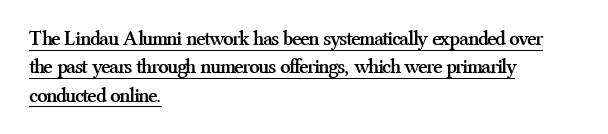
{"italic": "no", "bold": "yes", "underline": "yes", "align": "left", "line_spacing": "normal", "line_spacing_ratio": 1.35, "letter_spacing": "normal", "letter_spacing_em": 0.0, "glyph_px": 21}
